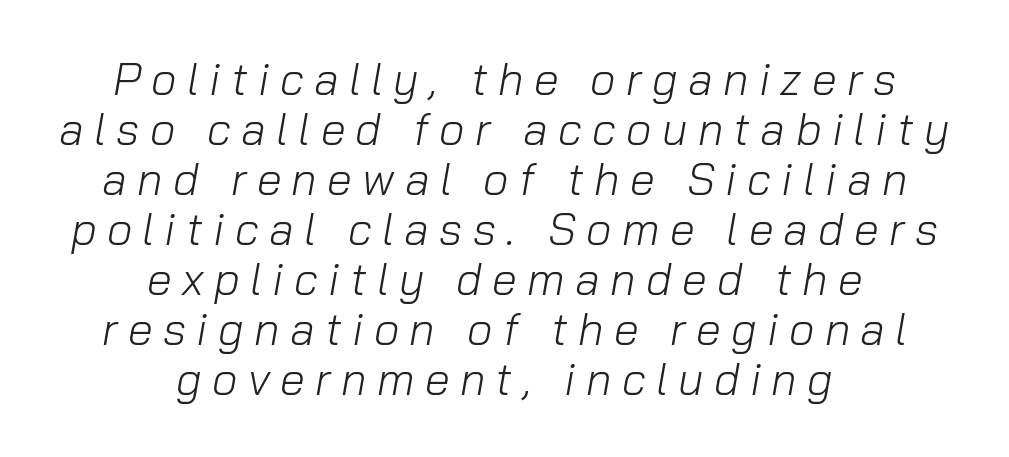
Q: Is the text bold? A: No.
Q: Is the text italic (slanted)? A: Yes, it leans right by about 10 degrees.
Q: Is the text underlined? A: No.
Q: How is the paragraph aligned? A: Centered.
Q: Is the spacing between letters normal or unusually wide? A: Unusually wide.
Q: Is the spacing between lines tight, normal or loose? A: Tight.
Q: Width (condensed, normal, or wide)? A: Normal.
Q: Stroke contrast? A: Low.
Q: x-height? A: Medium.
Q: Monospaced? A: No.
